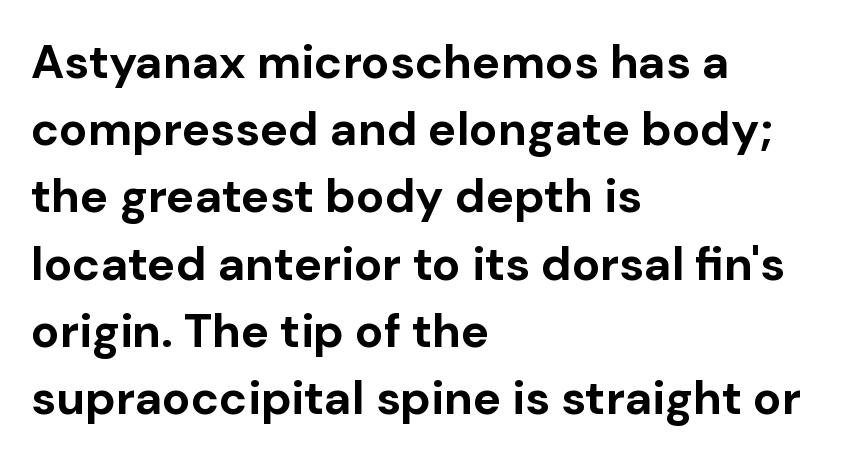
{"serif": "no", "italic": "no", "bold": "yes", "weight": "bold", "width": "normal", "stroke_contrast": "low", "x_height": "medium", "monospaced": "no", "underline": "no", "align": "left", "line_spacing": "normal", "line_spacing_ratio": 1.43, "letter_spacing": "normal", "letter_spacing_em": 0.0, "glyph_px": 47}
